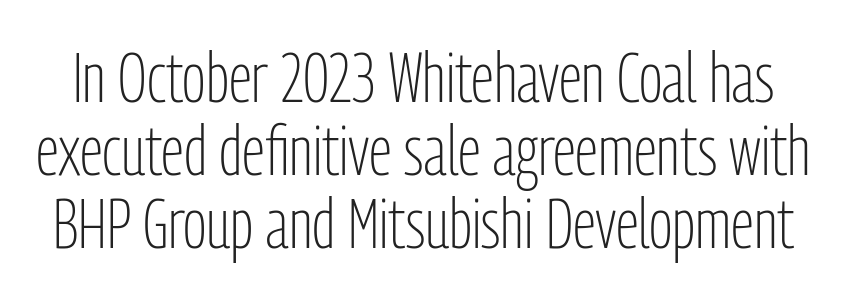
Q: Is the text bold? A: No.
Q: Is the text italic (slanted)? A: No, it is upright.
Q: Is the typeface a serif or a sans-serif typeface? A: Sans-serif.
Q: Is the text underlined? A: No.
Q: Is the spacing between letters normal or unusually wide? A: Normal.
Q: Is the spacing between lines tight, normal or loose? A: Tight.
Q: Width (condensed, normal, or wide)? A: Condensed.
Q: Stroke contrast? A: Low.
Q: x-height? A: Medium.
Q: Monospaced? A: No.
